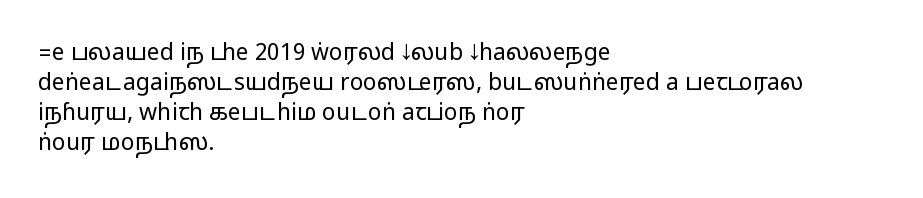
The rendering keeps characters at their native spacing. The string is rendered with underlining switched off. It's the straight-up-and-down kind of type. The paragraph has a hard left edge and a soft right edge. One glance says typical: line gaps are just what's usual.
